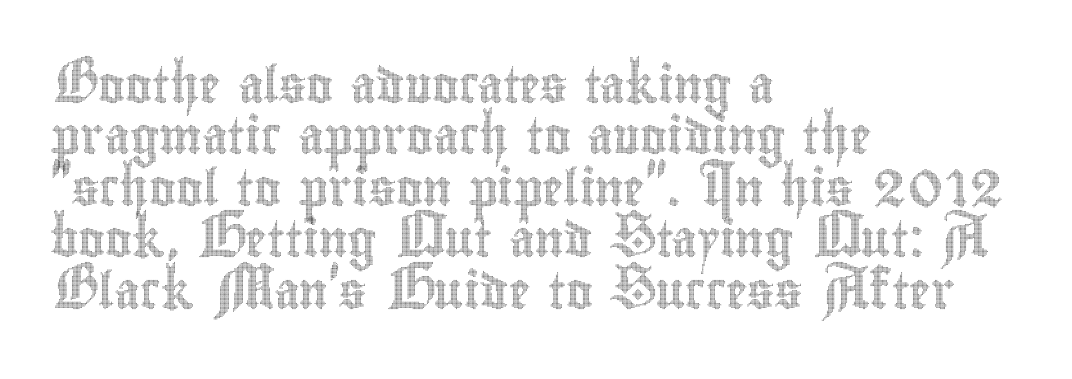
Leading: standard. Does the lettering tilt? It doesn't — this is upright. The passage shown is not underscored anywhere. If you drew a ruler down the left edge, every line would touch it. A typesetter would call this proportional, since set widths differ per character. Glyph-to-glyph distance matches everyday printed text.
